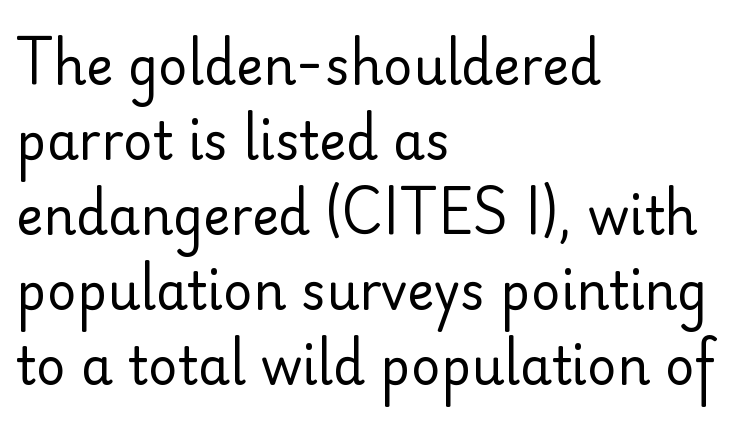
{"serif": "no", "italic": "no", "bold": "no", "weight": "regular", "width": "normal", "stroke_contrast": "low", "x_height": "small", "monospaced": "no", "underline": "no", "align": "left", "line_spacing": "normal", "line_spacing_ratio": 1.47, "letter_spacing": "normal", "letter_spacing_em": 0.0, "glyph_px": 51}
